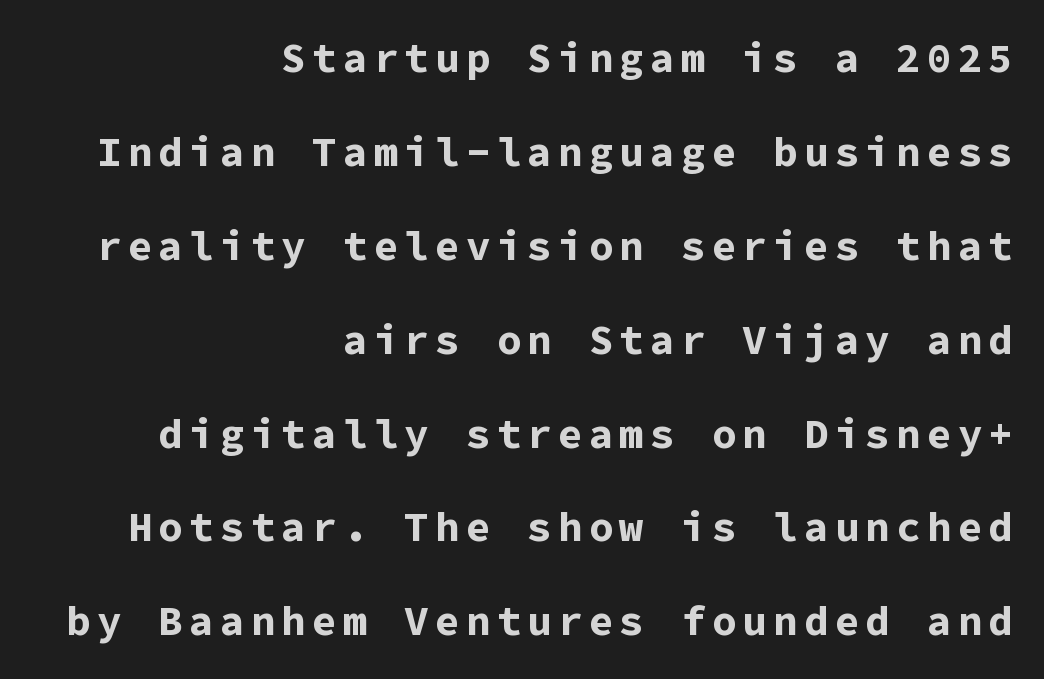
Q: Is the text bold? A: Yes.
Q: Is the text italic (slanted)? A: No, it is upright.
Q: Is the typeface a serif or a sans-serif typeface? A: Sans-serif.
Q: Is the text underlined? A: No.
Q: How is the paragraph aligned? A: Right-aligned.
Q: Is the spacing between lines tight, normal or loose? A: Loose.
Q: Width (condensed, normal, or wide)? A: Normal.
Q: Stroke contrast? A: Low.
Q: x-height? A: Medium.
Q: Monospaced? A: Yes.
